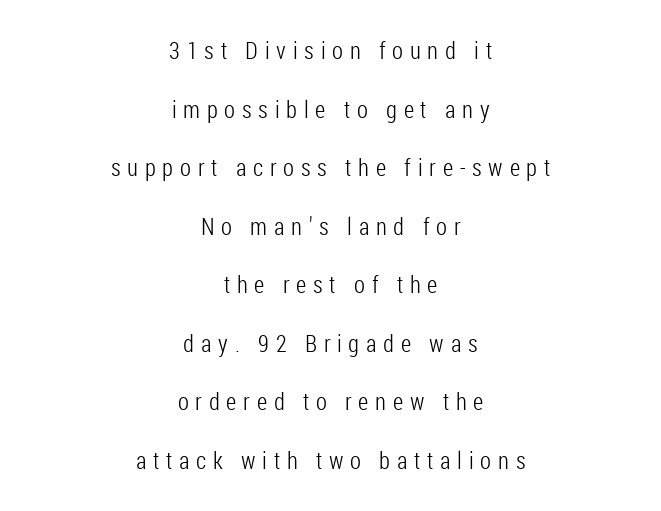
The image shows 24 px text type, upright; set centered, loose line spacing (2.44x), unusually wide letter spacing (+0.28 em), not underlined.
